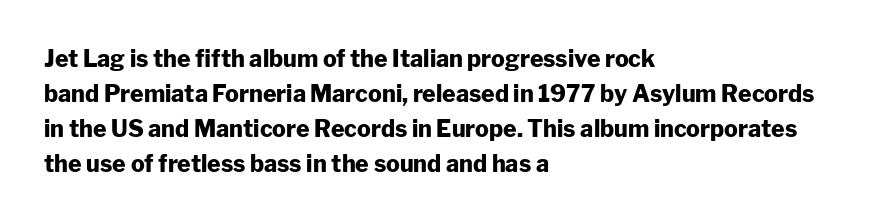
The image shows 23 px bold type, upright; set left-aligned, normal line spacing (1.52x), normal letter spacing, not underlined.
